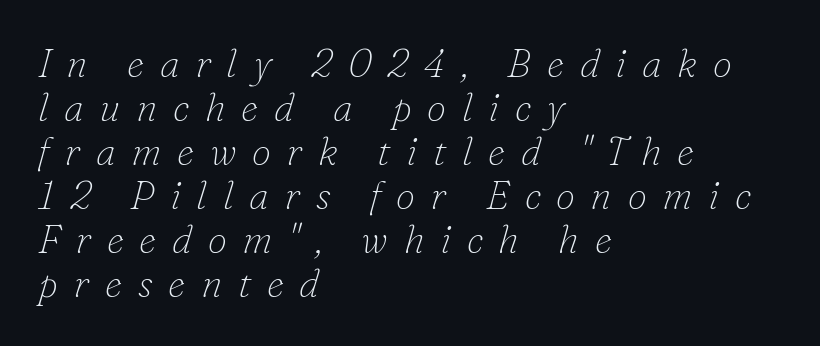
Note: serifs present on the glyphs. Caption: expanded tracking, letters set apart. Leading is clearly below the norm, producing a dense column. If you drew a ruler down the left edge, every line would touch it. Letters have the restrained weight of plain body copy at most. This sample has the flowing, uneven cadence of proportional lettering.
